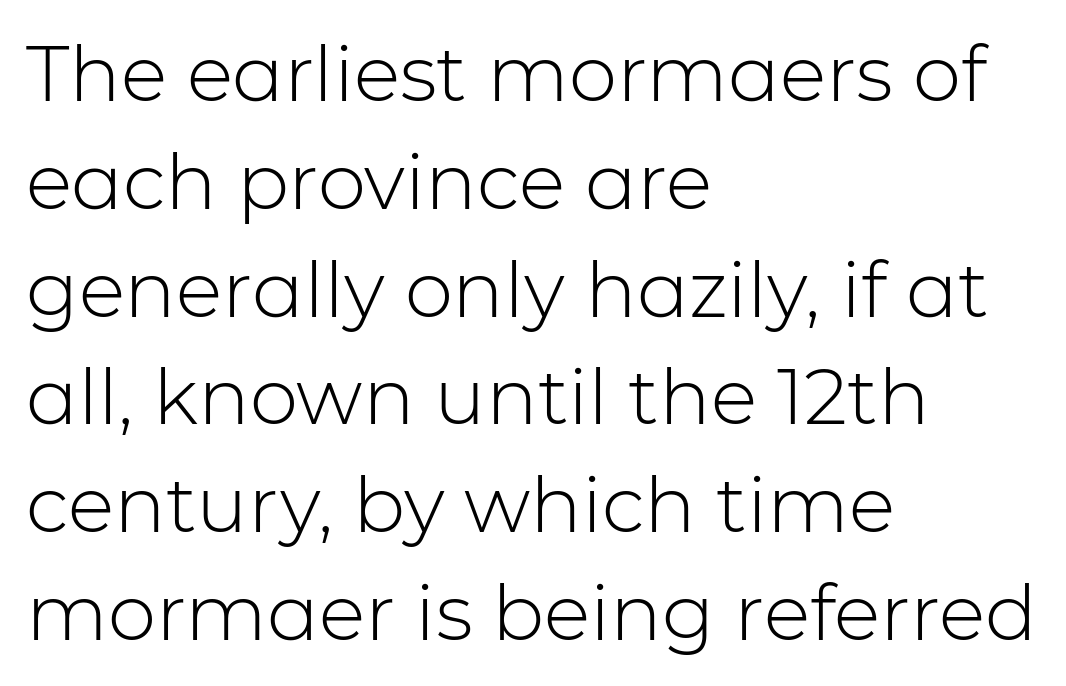
Q: Is the text bold? A: No.
Q: Is the text italic (slanted)? A: No, it is upright.
Q: Is the typeface a serif or a sans-serif typeface? A: Sans-serif.
Q: Is the text underlined? A: No.
Q: How is the paragraph aligned? A: Left-aligned.
Q: Is the spacing between letters normal or unusually wide? A: Normal.
Q: Is the spacing between lines tight, normal or loose? A: Normal.
Q: Width (condensed, normal, or wide)? A: Normal.
Q: Stroke contrast? A: Low.
Q: x-height? A: Medium.
Q: Monospaced? A: No.
